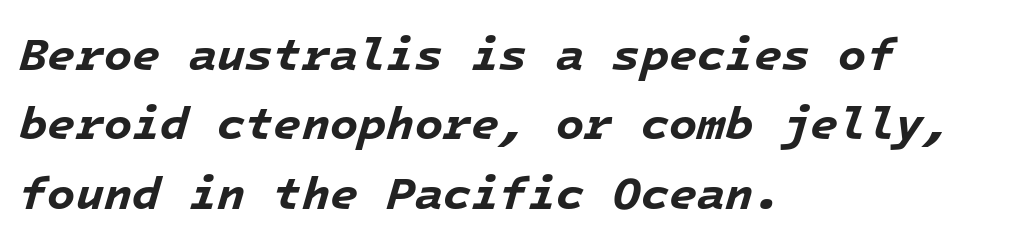
What weight is shown? A full bold with thick strokes. The space beneath each line is pristine and unruled. Evenly set lines give the paragraph a standard silhouette. Here the designer chose a console-style face with uniform glyph widths. If you drew a line through each stem, it would be angled.
